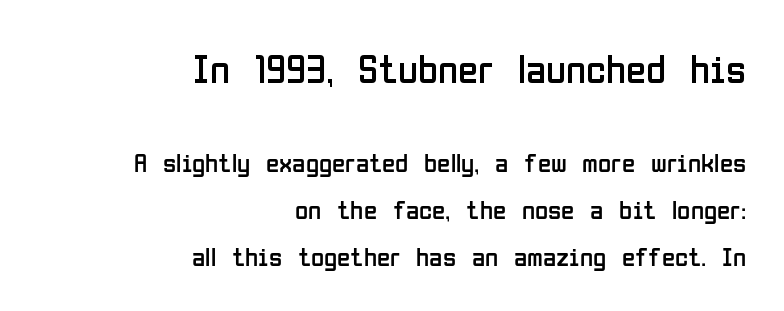
Q: Is the text bold? A: No.
Q: Is the text italic (slanted)? A: No, it is upright.
Q: Is the typeface a serif or a sans-serif typeface? A: Sans-serif.
Q: Is the text underlined? A: No.
Q: How is the paragraph aligned? A: Right-aligned.
Q: Is the spacing between letters normal or unusually wide? A: Normal.
Q: Which block of text is set in a larger size, the first (top) or the second (bottom)? A: The first (top) one.
Q: Width (condensed, normal, or wide)? A: Condensed.
Q: Stroke contrast? A: Low.
Q: x-height? A: Medium.
Q: Monospaced? A: No.
